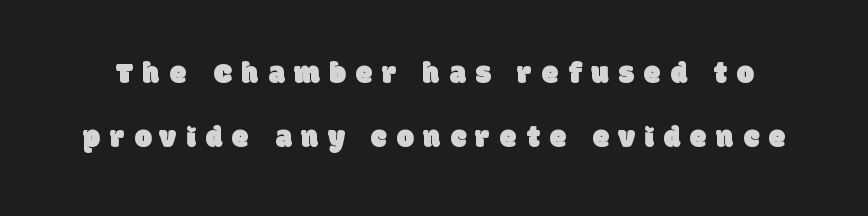
{"serif": "no", "width": "normal", "stroke_contrast": "low", "x_height": "large", "monospaced": "no", "underline": "no", "line_spacing": "loose", "line_spacing_ratio": 2.12, "letter_spacing": "wide", "letter_spacing_em": 0.33, "glyph_px": 30}
